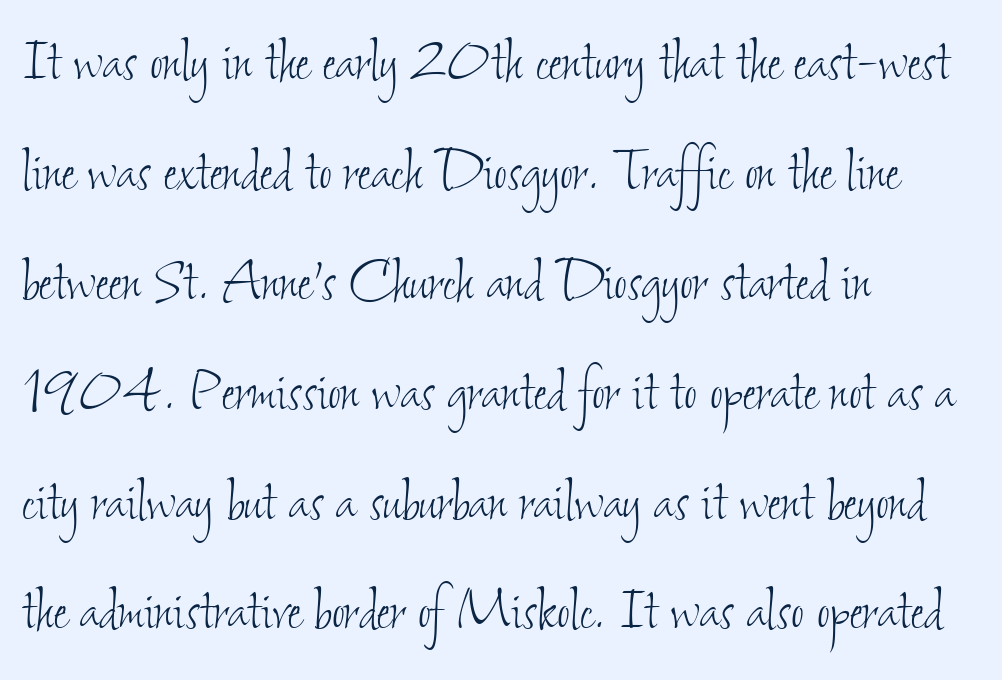
{"bold": "no", "weight": "thin", "width": "condensed", "stroke_contrast": "low", "x_height": "small", "monospaced": "no", "underline": "no", "align": "left", "line_spacing": "normal", "line_spacing_ratio": 1.57, "letter_spacing": "normal", "letter_spacing_em": 0.0, "glyph_px": 70}
